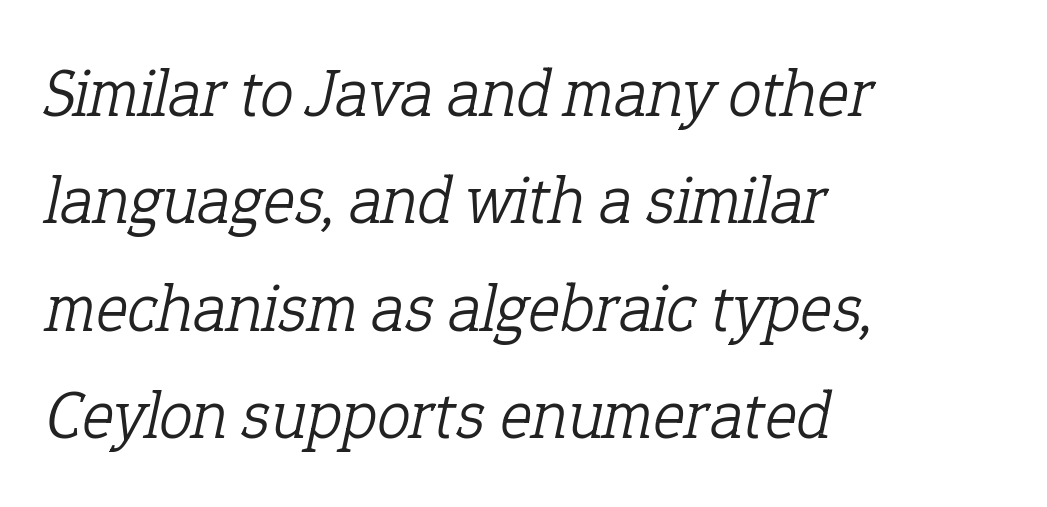
Q: Is the text bold? A: No.
Q: Is the text italic (slanted)? A: Yes, it leans right by about 12 degrees.
Q: Is the typeface a serif or a sans-serif typeface? A: Serif.
Q: Is the text underlined? A: No.
Q: How is the paragraph aligned? A: Left-aligned.
Q: Is the spacing between letters normal or unusually wide? A: Normal.
Q: Is the spacing between lines tight, normal or loose? A: Normal.
Q: Width (condensed, normal, or wide)? A: Normal.
Q: Stroke contrast? A: Low.
Q: x-height? A: Medium.
Q: Monospaced? A: No.
